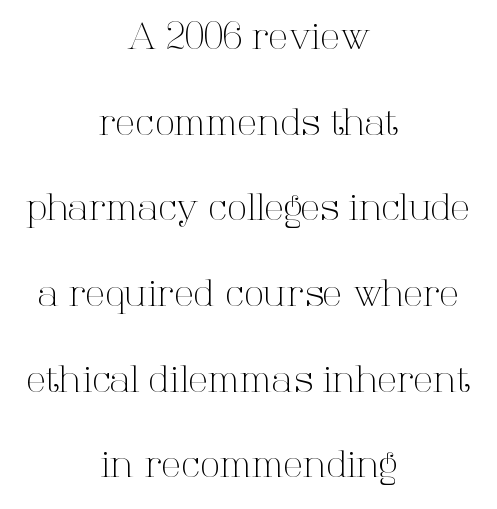
Q: Is the text bold? A: No.
Q: Is the text italic (slanted)? A: No, it is upright.
Q: Is the typeface a serif or a sans-serif typeface? A: Serif.
Q: Is the text underlined? A: No.
Q: How is the paragraph aligned? A: Centered.
Q: Is the spacing between letters normal or unusually wide? A: Normal.
Q: Is the spacing between lines tight, normal or loose? A: Loose.
Q: Width (condensed, normal, or wide)? A: Normal.
Q: Stroke contrast? A: High.
Q: x-height? A: Medium.
Q: Monospaced? A: No.
